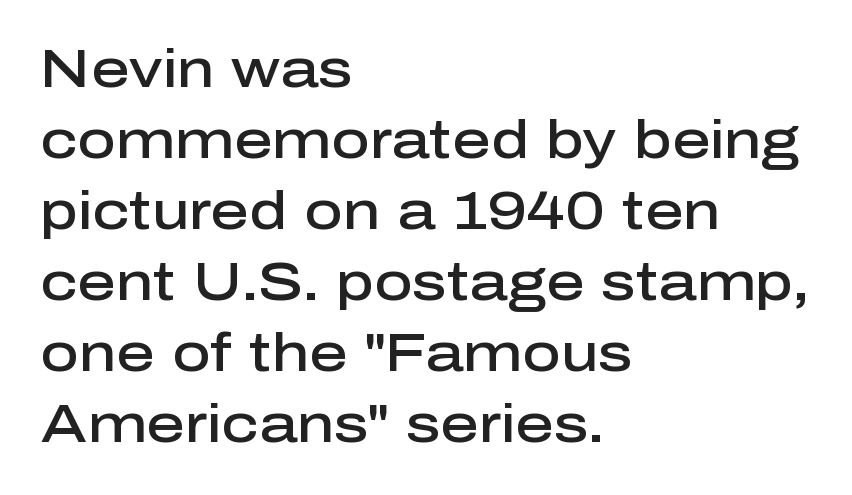
Q: Is the text bold? A: Semi-bold.
Q: Is the text italic (slanted)? A: No, it is upright.
Q: Is the typeface a serif or a sans-serif typeface? A: Sans-serif.
Q: Is the text underlined? A: No.
Q: How is the paragraph aligned? A: Left-aligned.
Q: Is the spacing between letters normal or unusually wide? A: Normal.
Q: Is the spacing between lines tight, normal or loose? A: Normal.
Q: Width (condensed, normal, or wide)? A: Normal.
Q: Stroke contrast? A: Low.
Q: x-height? A: Medium.
Q: Monospaced? A: No.
